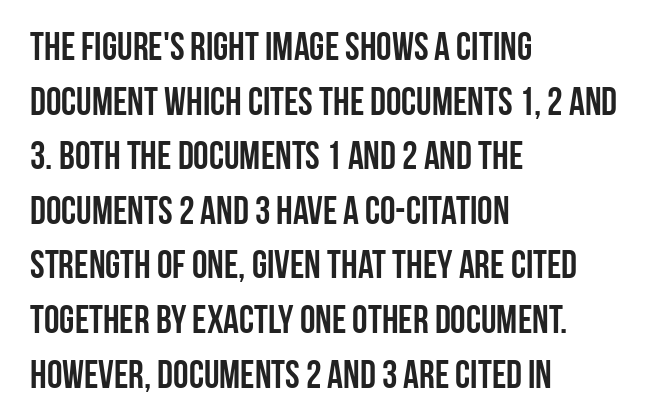
The image shows 39 px semibold, condensed sans-serif type, upright; set left-aligned, normal line spacing (1.4x), normal letter spacing, not underlined; low stroke contrast and a large x-height.
